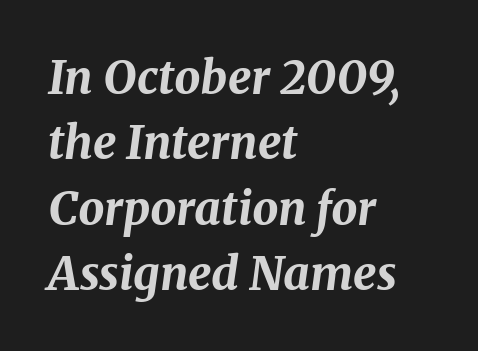
{"italic": "yes", "lean": "right", "slant_degrees": 8, "bold": "yes", "weight": "bold", "width": "normal", "stroke_contrast": "medium", "x_height": "medium", "monospaced": "no", "underline": "no", "align": "left", "line_spacing": "normal", "line_spacing_ratio": 1.42, "letter_spacing": "normal", "letter_spacing_em": 0.0, "glyph_px": 46}
